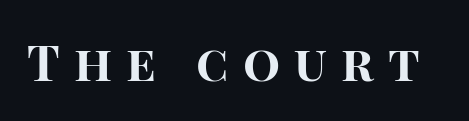
The image shows 49 px bold sans-serif type, upright; set unusually wide letter spacing (+0.29 em), not underlined; high stroke contrast and a large x-height.
